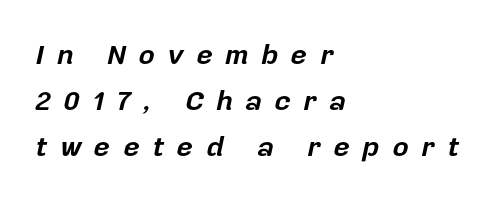
A normal amount of white space separates one row of letters from the next. On the weight axis this lands at bold, roughly 700. Quick note: italic. Each word looks stretched out because of the extra space between its letters. Quick note: underline off. Layout note: lines flush left.
